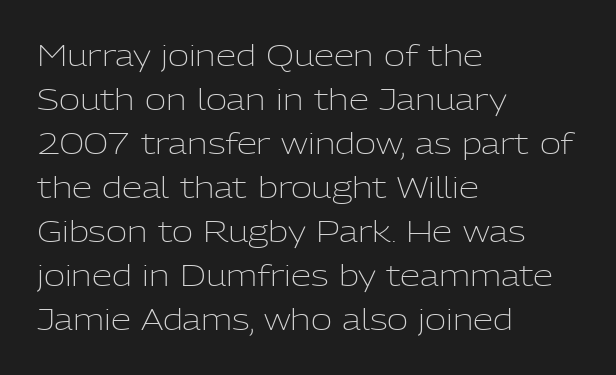
This sample has the flowing, uneven cadence of proportional lettering. Rule under the text: the space is simply empty. Unbolded letterforms with no extra heft. Whoever set this chose a conventional vertical rhythm. The rendering keeps characters at their native spacing. Do the letters lean? They stand straight.
